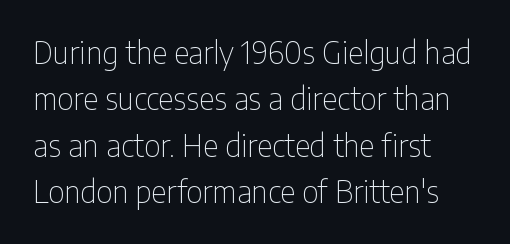
Q: Is the text bold? A: No.
Q: Is the text italic (slanted)? A: No, it is upright.
Q: Is the typeface a serif or a sans-serif typeface? A: Sans-serif.
Q: Is the text underlined? A: No.
Q: How is the paragraph aligned? A: Left-aligned.
Q: Is the spacing between letters normal or unusually wide? A: Normal.
Q: Is the spacing between lines tight, normal or loose? A: Normal.
Q: Width (condensed, normal, or wide)? A: Condensed.
Q: Stroke contrast? A: Low.
Q: x-height? A: Medium.
Q: Monospaced? A: No.
